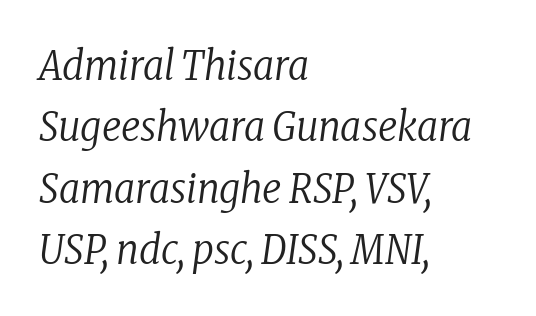
No chunkiness to these letters — they're not bold. Designer's note — italics engaged. The typeface chosen for these lines features serifs. Note the varied advance widths — an 'i' is clearly narrower than an 'm'.
